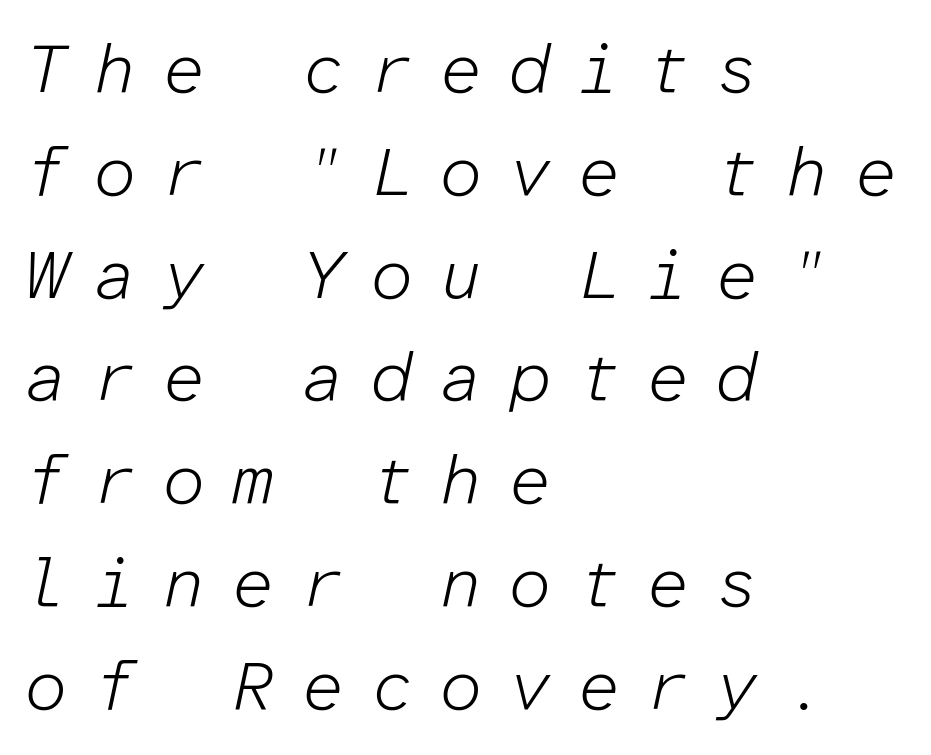
{"italic": "yes", "lean": "right", "slant_degrees": 12, "bold": "no", "weight": "light", "width": "normal", "stroke_contrast": "low", "x_height": "medium", "monospaced": "yes", "underline": "no", "align": "left", "line_spacing": "normal", "line_spacing_ratio": 1.49, "letter_spacing": "wide", "letter_spacing_em": 0.37, "glyph_px": 69}
